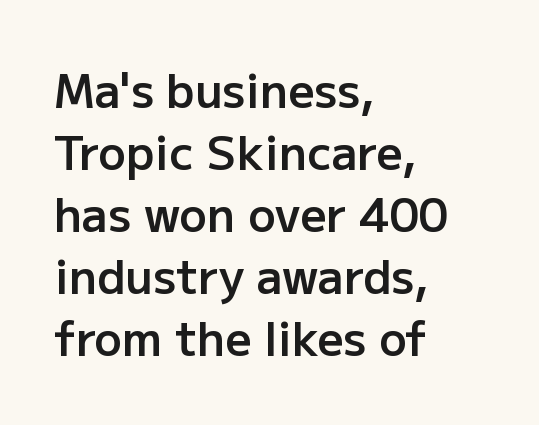
The typesetting leans somewhat heavy: a semibold. Short note: letters normally spaced. Short and long lines alike share a common starting point at left. Stroke terminals: plain, sans-serif.
